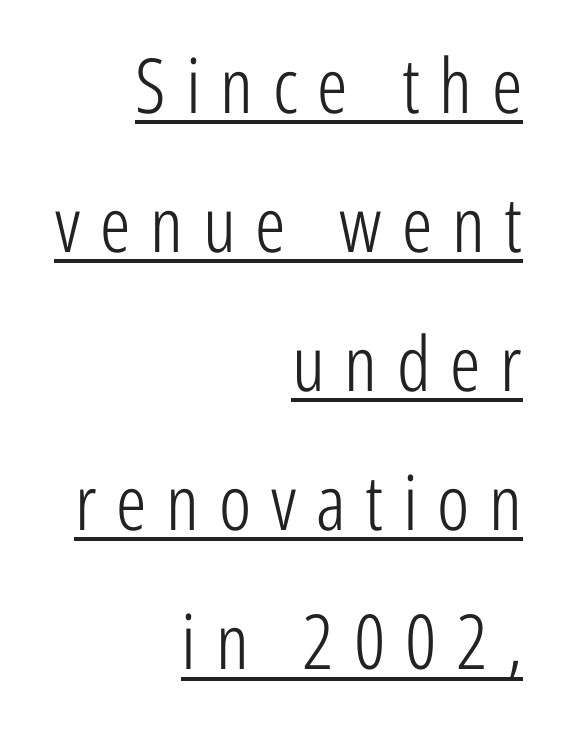
{"serif": "no", "italic": "no", "bold": "no", "weight": "light", "width": "condensed", "stroke_contrast": "low", "x_height": "medium", "monospaced": "no", "underline": "yes", "align": "right", "line_spacing_ratio": 1.83, "letter_spacing": "wide", "letter_spacing_em": 0.26, "glyph_px": 76}
